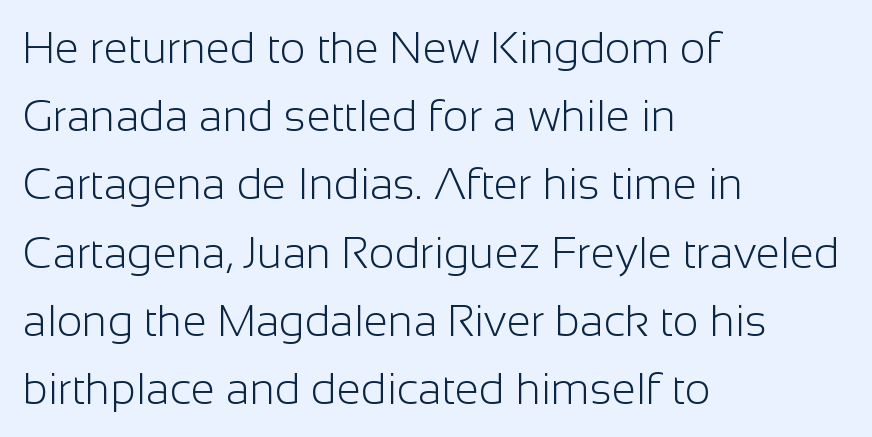
Q: Is the text bold? A: No.
Q: Is the text italic (slanted)? A: No, it is upright.
Q: Is the typeface a serif or a sans-serif typeface? A: Sans-serif.
Q: Is the text underlined? A: No.
Q: How is the paragraph aligned? A: Left-aligned.
Q: Is the spacing between letters normal or unusually wide? A: Normal.
Q: Is the spacing between lines tight, normal or loose? A: Normal.
Q: Width (condensed, normal, or wide)? A: Normal.
Q: Stroke contrast? A: Low.
Q: x-height? A: Medium.
Q: Monospaced? A: No.
